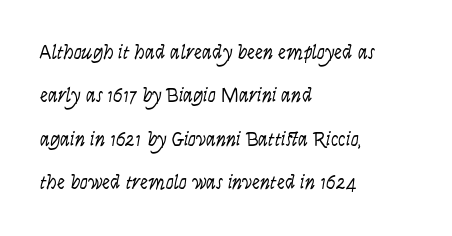
The image shows 20 px text type; set left-aligned, loose line spacing (2.17x), normal letter spacing, not underlined.
